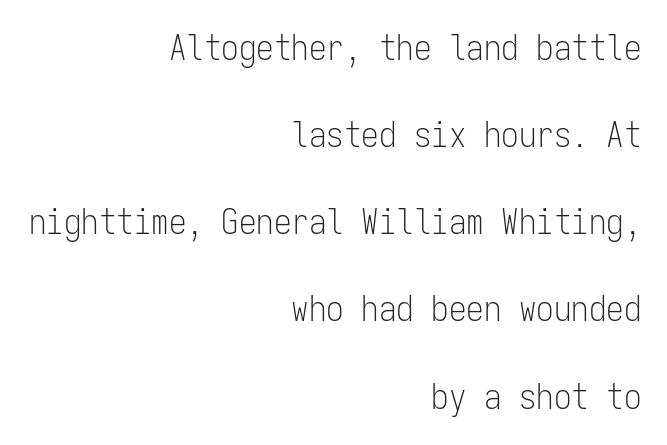
{"serif": "no", "italic": "no", "bold": "no", "weight": "light", "width": "condensed", "stroke_contrast": "low", "x_height": "medium", "monospaced": "yes", "underline": "no", "align": "right", "line_spacing": "loose", "line_spacing_ratio": 2.49, "letter_spacing": "normal", "letter_spacing_em": 0.0, "glyph_px": 35}
